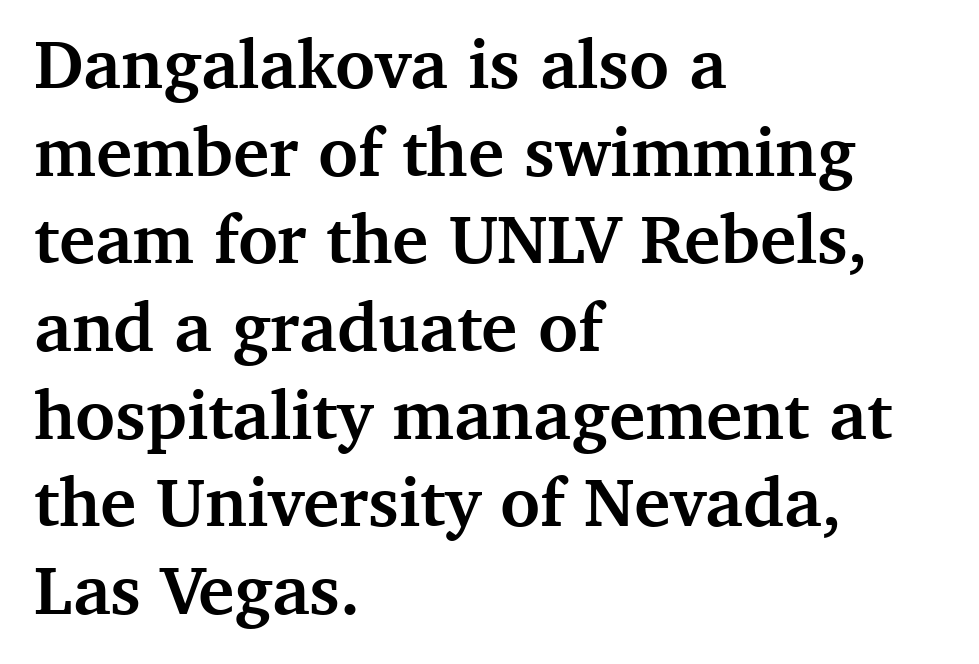
If you drew a line through each stem, it would be perfectly vertical. Compared with typical body copy, the letter spacing here is the same. Horizontal bands of white between lines are of average thickness. The paragraph shown leans on its left margin. These words are printed bold, with thick strokes throughout.
